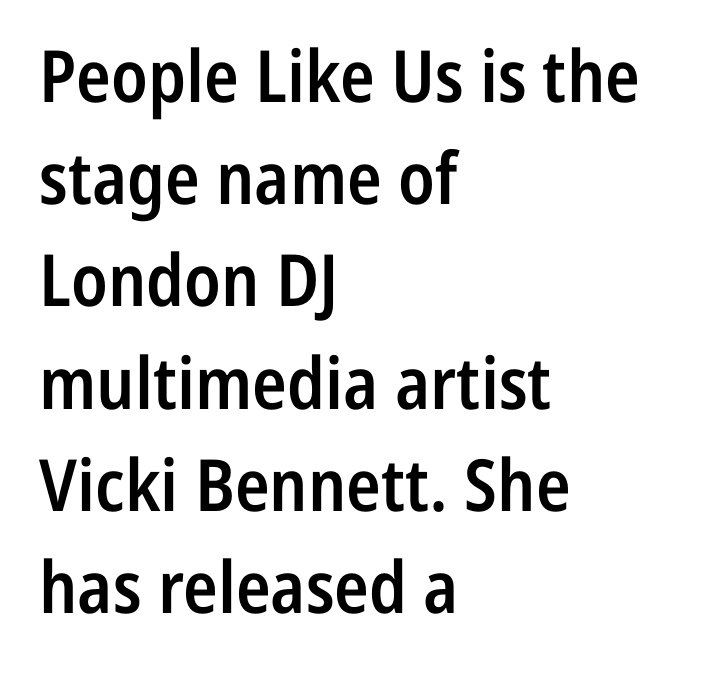
Q: Is the text bold? A: Semi-bold.
Q: Is the text italic (slanted)? A: No, it is upright.
Q: Is the typeface a serif or a sans-serif typeface? A: Sans-serif.
Q: Is the text underlined? A: No.
Q: How is the paragraph aligned? A: Left-aligned.
Q: Is the spacing between letters normal or unusually wide? A: Normal.
Q: Is the spacing between lines tight, normal or loose? A: Normal.
Q: Width (condensed, normal, or wide)? A: Condensed.
Q: Stroke contrast? A: Low.
Q: x-height? A: Medium.
Q: Monospaced? A: No.
